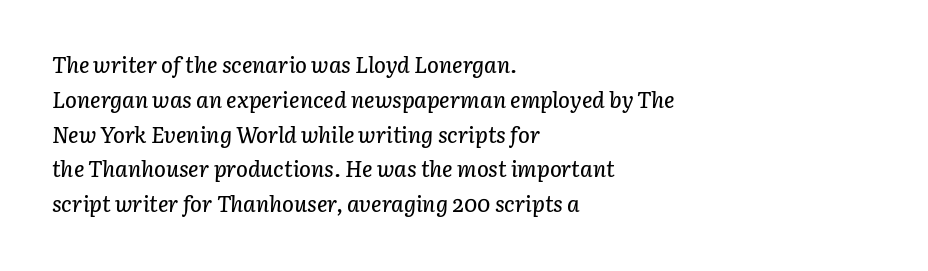
The tracking reads as untouched default to a designer's eye. Unmarked baselines from the first word to the last. The space between consecutive lines is moderate. Style check: oblique.
